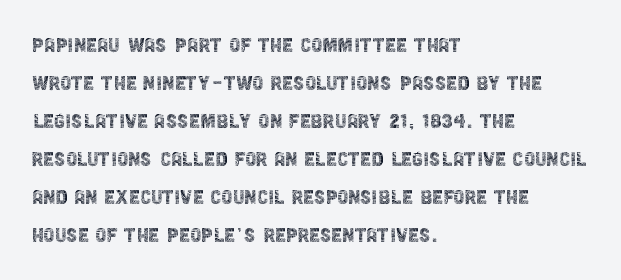
The image shows 25 px text type, upright; set left-aligned, normal line spacing (1.52x), normal letter spacing, not underlined.
